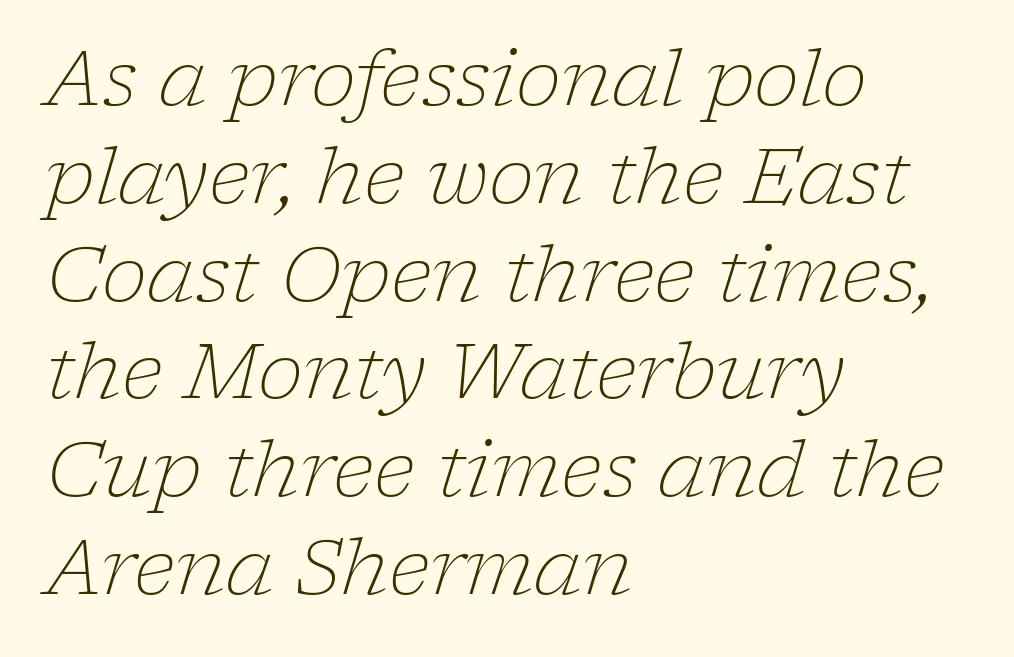
Q: Is the text bold? A: No.
Q: Is the text italic (slanted)? A: Yes, it leans right by about 17 degrees.
Q: Is the typeface a serif or a sans-serif typeface? A: Serif.
Q: Is the text underlined? A: No.
Q: How is the paragraph aligned? A: Left-aligned.
Q: Is the spacing between letters normal or unusually wide? A: Normal.
Q: Is the spacing between lines tight, normal or loose? A: Normal.
Q: Width (condensed, normal, or wide)? A: Normal.
Q: Stroke contrast? A: Low.
Q: x-height? A: Medium.
Q: Monospaced? A: No.
